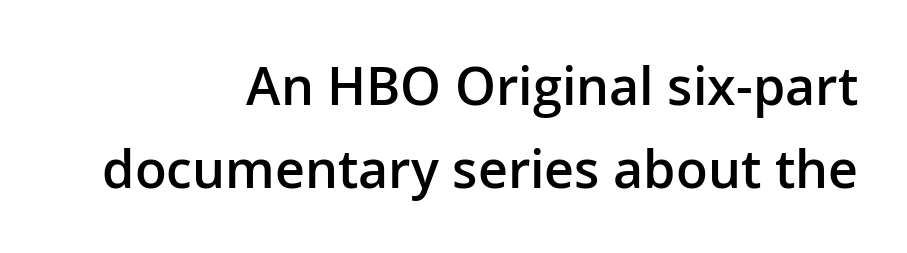
Q: Is the text bold? A: Semi-bold.
Q: Is the text italic (slanted)? A: No, it is upright.
Q: Is the typeface a serif or a sans-serif typeface? A: Sans-serif.
Q: Is the text underlined? A: No.
Q: How is the paragraph aligned? A: Right-aligned.
Q: Is the spacing between letters normal or unusually wide? A: Normal.
Q: Is the spacing between lines tight, normal or loose? A: Normal.
Q: Width (condensed, normal, or wide)? A: Normal.
Q: Stroke contrast? A: Low.
Q: x-height? A: Medium.
Q: Monospaced? A: No.
